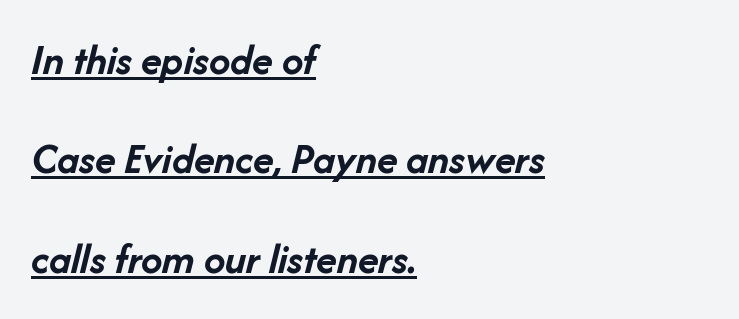
This sample carries an underscore along the baseline area. Short note: letters normally spaced. All the whitespace from short lines collects on the right. The whole block is typeset with a tilt. This block would shrink considerably if given ordinary leading; it's expanded now. On the weight axis this lands at bold, roughly 700.
